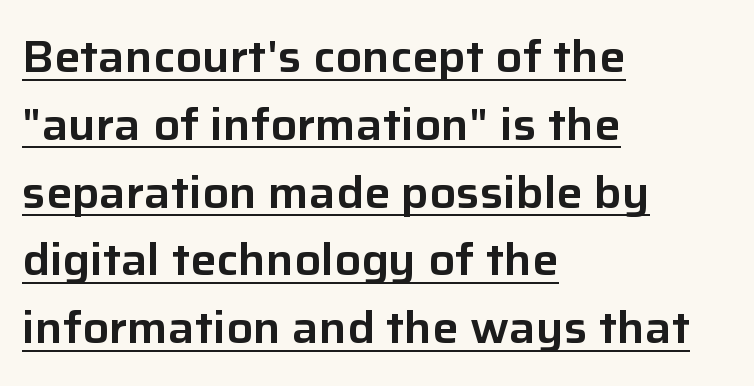
Short note: letters normally spaced. Type style note: lacks serifs. Spacing verdict: proportional, widths tailored to each character. Do the letters lean? They stand straight. The paragraph has a hard left edge and a soft right edge.
